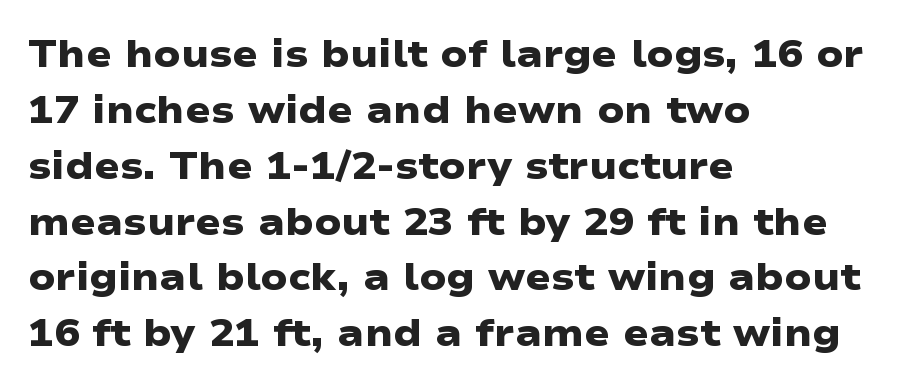
Q: Is the text bold? A: Yes.
Q: Is the typeface a serif or a sans-serif typeface? A: Sans-serif.
Q: Is the text underlined? A: No.
Q: How is the paragraph aligned? A: Left-aligned.
Q: Is the spacing between letters normal or unusually wide? A: Normal.
Q: Is the spacing between lines tight, normal or loose? A: Normal.
Q: Width (condensed, normal, or wide)? A: Wide.
Q: Stroke contrast? A: Low.
Q: x-height? A: Medium.
Q: Monospaced? A: No.
